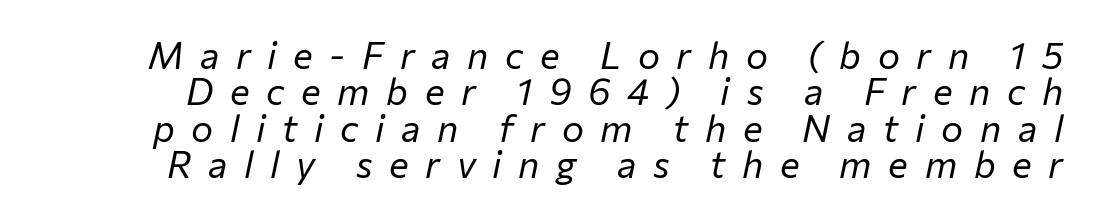
The image shows 37 px regular-weight type, italic (leaning right); set tight line spacing (0.98x), unusually wide letter spacing (+0.45 em), not underlined; low stroke contrast and a medium x-height.
